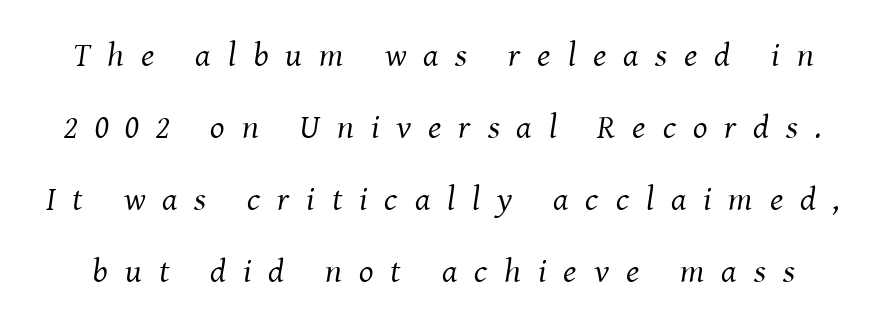
Words float on clear page, feet unadorned. Spacing between characters has been opened up far beyond the box default. Spacing verdict: proportional, widths tailored to each character. The face used here has a pronounced slope to its letters.
